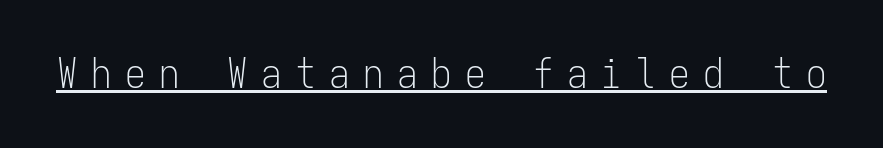
The rendering uses typewriter-style spacing with identical character cells. Vertical strokes here are truly vertical. Stems and bowls with no extra thickness — not bold. In terms of letterspacing, this is a distinctly airy, spread setting. The lettering is marked with a stroke running underneath it.
